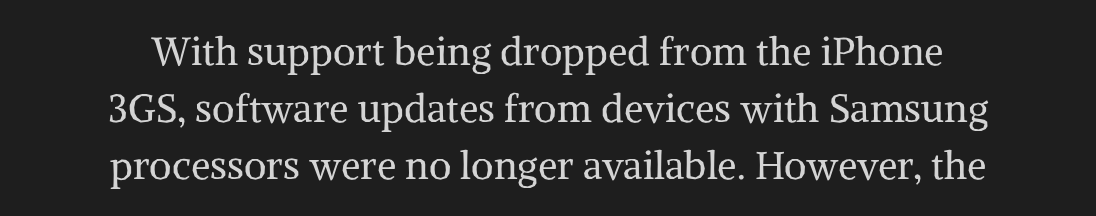
Q: Is the text bold? A: No.
Q: Is the text italic (slanted)? A: No, it is upright.
Q: Is the typeface a serif or a sans-serif typeface? A: Serif.
Q: Is the text underlined? A: No.
Q: How is the paragraph aligned? A: Centered.
Q: Is the spacing between letters normal or unusually wide? A: Normal.
Q: Is the spacing between lines tight, normal or loose? A: Normal.
Q: Width (condensed, normal, or wide)? A: Normal.
Q: Stroke contrast? A: Medium.
Q: x-height? A: Medium.
Q: Monospaced? A: No.
